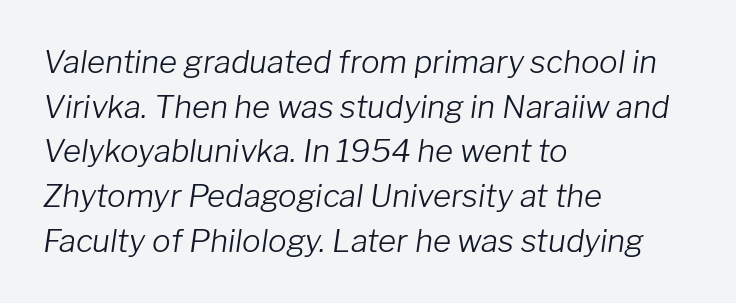
Q: Is the text bold? A: No.
Q: Is the text italic (slanted)? A: Yes, it leans right by about 8 degrees.
Q: Is the text underlined? A: No.
Q: How is the paragraph aligned? A: Left-aligned.
Q: Is the spacing between letters normal or unusually wide? A: Normal.
Q: Is the spacing between lines tight, normal or loose? A: Normal.
Q: Width (condensed, normal, or wide)? A: Normal.
Q: Stroke contrast? A: Low.
Q: x-height? A: Medium.
Q: Monospaced? A: No.
